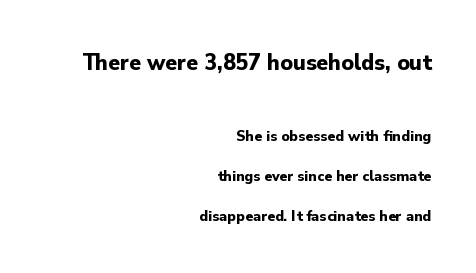
Q: Is the text bold? A: Yes.
Q: Is the text italic (slanted)? A: No, it is upright.
Q: Is the text underlined? A: No.
Q: How is the paragraph aligned? A: Right-aligned.
Q: Is the spacing between letters normal or unusually wide? A: Normal.
Q: Is the spacing between lines tight, normal or loose? A: Loose.
Q: Which block of text is set in a larger size, the first (top) or the second (bottom)? A: The first (top) one.
